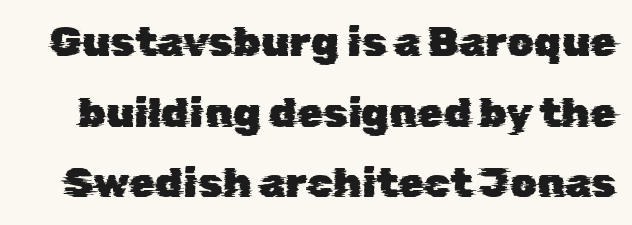
Does the leading feel generous? No, just average. Glyph-to-glyph distance matches everyday printed text. Bare-footed words on every line. Varying glyph widths throughout — classic text-font behaviour. The font family rendered here belongs to the sans-serif group.
